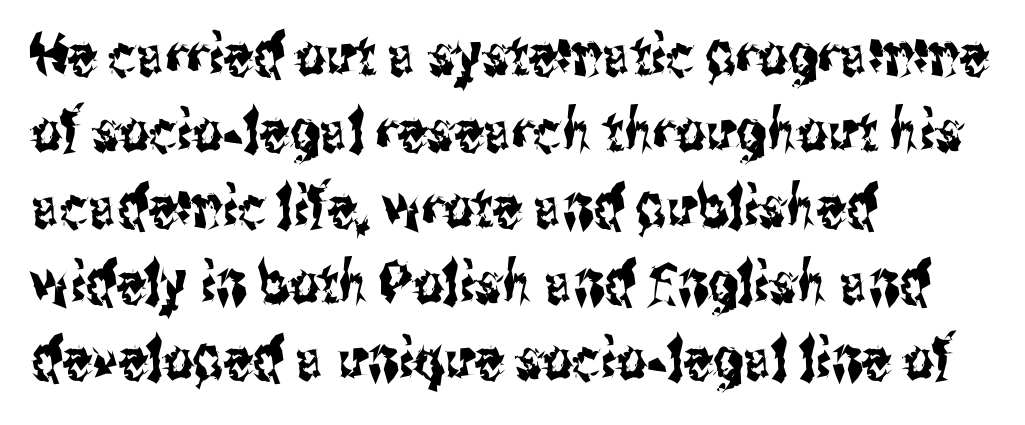
Q: Is the text italic (slanted)? A: No, it is upright.
Q: Is the typeface a serif or a sans-serif typeface? A: Sans-serif.
Q: Is the text underlined? A: No.
Q: How is the paragraph aligned? A: Left-aligned.
Q: Is the spacing between letters normal or unusually wide? A: Normal.
Q: Is the spacing between lines tight, normal or loose? A: Normal.
Q: Width (condensed, normal, or wide)? A: Condensed.
Q: Stroke contrast? A: Medium.
Q: x-height? A: Medium.
Q: Monospaced? A: No.
